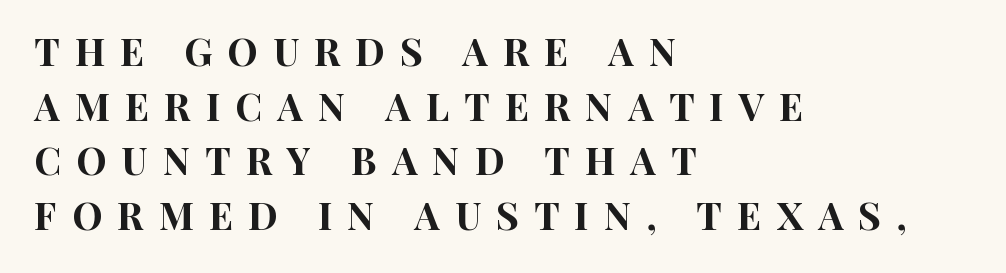
Q: Is the text italic (slanted)? A: No, it is upright.
Q: Is the typeface a serif or a sans-serif typeface? A: Sans-serif.
Q: Is the text underlined? A: No.
Q: How is the paragraph aligned? A: Left-aligned.
Q: Is the spacing between letters normal or unusually wide? A: Unusually wide.
Q: Is the spacing between lines tight, normal or loose? A: Normal.
Q: Width (condensed, normal, or wide)? A: Condensed.
Q: Stroke contrast? A: High.
Q: x-height? A: Large.
Q: Monospaced? A: No.
